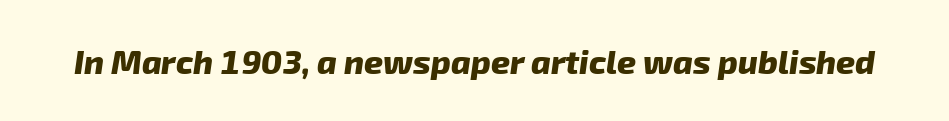
The image shows 33 px heavy sans-serif type; set normal letter spacing, not underlined; low stroke contrast and a medium x-height.
